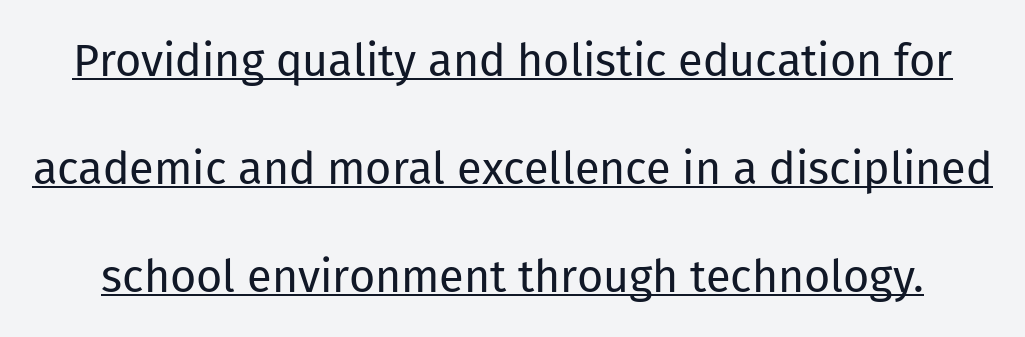
Q: Is the text bold? A: No.
Q: Is the text italic (slanted)? A: No, it is upright.
Q: Is the typeface a serif or a sans-serif typeface? A: Sans-serif.
Q: Is the text underlined? A: Yes.
Q: Is the spacing between letters normal or unusually wide? A: Normal.
Q: Is the spacing between lines tight, normal or loose? A: Loose.
Q: Width (condensed, normal, or wide)? A: Normal.
Q: Stroke contrast? A: Low.
Q: x-height? A: Medium.
Q: Monospaced? A: No.
